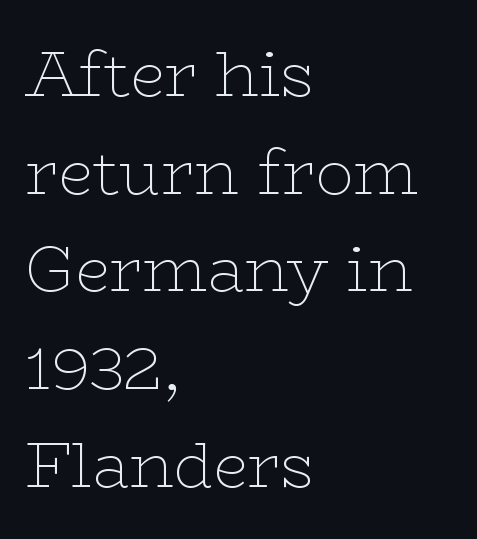
{"serif": "yes", "italic": "no", "bold": "no", "weight": "thin", "width": "wide", "stroke_contrast": "low", "x_height": "medium", "monospaced": "no", "underline": "no", "align": "left", "line_spacing": "normal", "line_spacing_ratio": 1.55, "letter_spacing": "normal", "letter_spacing_em": 0.0, "glyph_px": 63}
